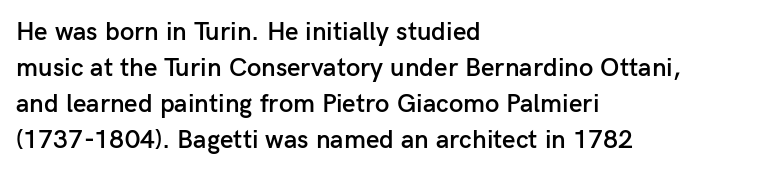
The image shows 26 px text type, upright; set left-aligned, normal line spacing (1.38x), normal letter spacing, not underlined.
